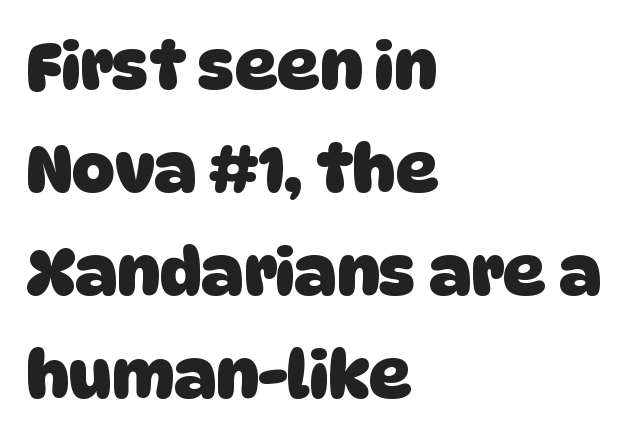
{"serif": "no", "bold": "yes", "weight": "heavy", "width": "normal", "stroke_contrast": "low", "x_height": "large", "monospaced": "no", "underline": "no", "align": "left", "line_spacing": "normal", "line_spacing_ratio": 1.56, "letter_spacing": "normal", "letter_spacing_em": 0.0, "glyph_px": 66}
